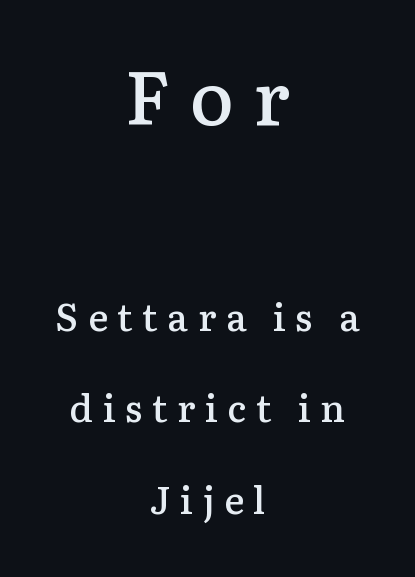
The vertical gap from one line to the next is large. If you folded the block vertically in half, each line would mirror itself in length. Style check: upright. Whoever set this made the first block the dominant, larger element. A bare baseline throughout the passage. Each letter's strokes conclude with small projecting serifs.
